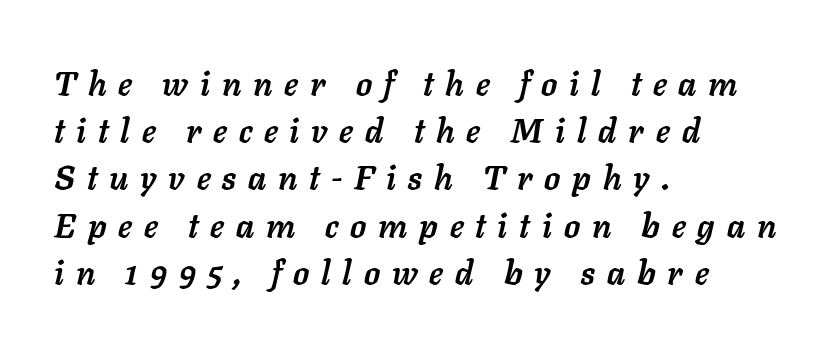
The image shows 33 px semibold type, italic (leaning right); set left-aligned, normal line spacing (1.43x), unusually wide letter spacing (+0.36 em), not underlined; low stroke contrast and a medium x-height.
